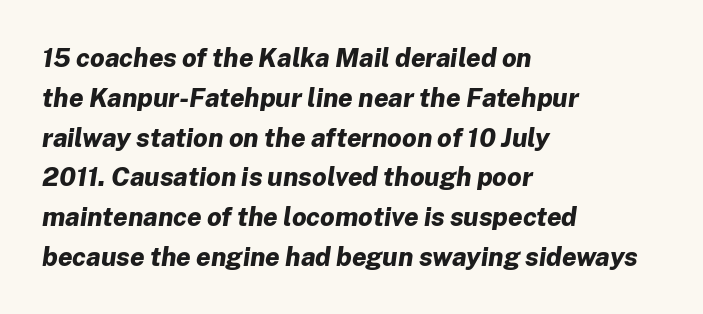
{"italic": "yes", "lean": "right", "slant_degrees": 8, "bold": "yes", "underline": "no", "align": "left", "line_spacing": "normal", "line_spacing_ratio": 1.53, "letter_spacing": "normal", "letter_spacing_em": 0.0, "glyph_px": 26}
